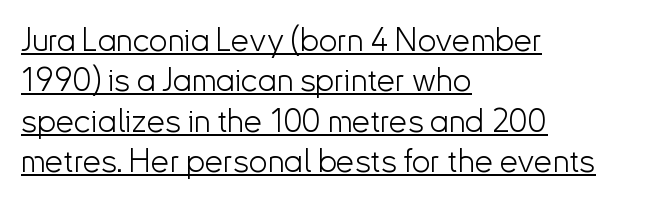
Q: Is the text bold? A: No.
Q: Is the text italic (slanted)? A: No, it is upright.
Q: Is the typeface a serif or a sans-serif typeface? A: Sans-serif.
Q: Is the text underlined? A: Yes.
Q: How is the paragraph aligned? A: Left-aligned.
Q: Is the spacing between letters normal or unusually wide? A: Normal.
Q: Width (condensed, normal, or wide)? A: Normal.
Q: Stroke contrast? A: Low.
Q: x-height? A: Small.
Q: Monospaced? A: No.
